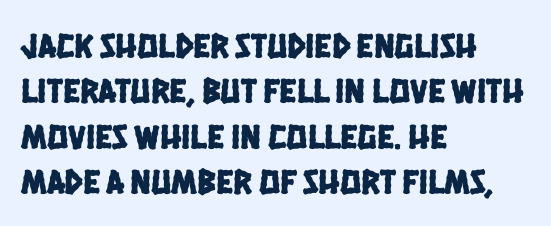
Spacing between characters is what you'd get straight out of the box. One glance says typical: line gaps are just what's usual. Any mark beneath the type? The region is blank. Alignment: flush left. Here the designer chose a conventional face with non-uniform glyph widths.
